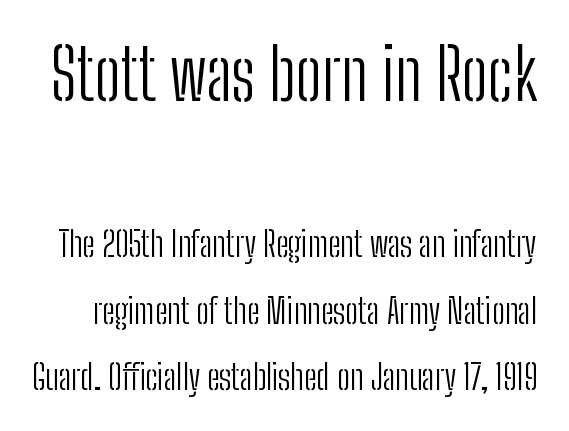
The image shows 70 px light, condensed sans-serif type, upright; set loose line spacing (1.91x), normal letter spacing, not underlined; the first (top) block is 2.0x larger; low stroke contrast and a medium x-height.
